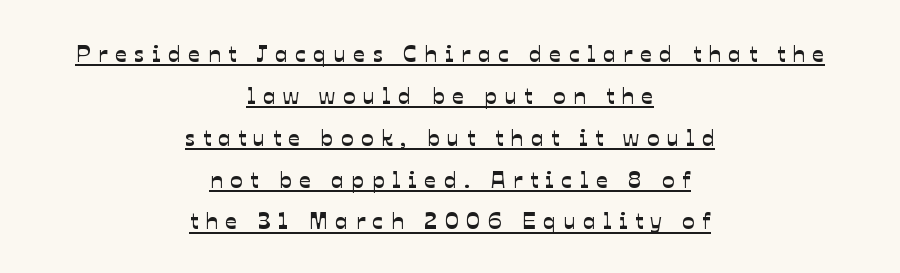
{"underline": "yes", "align": "center", "line_spacing_ratio": 1.82, "letter_spacing": "wide", "letter_spacing_em": 0.33, "glyph_px": 23}
